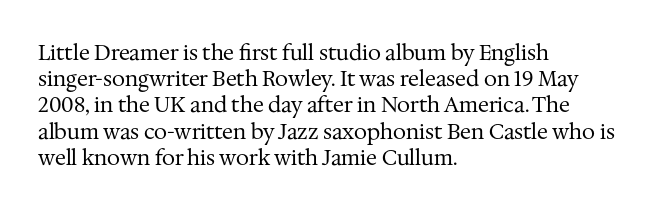
Q: Is the text bold? A: No.
Q: Is the text italic (slanted)? A: No, it is upright.
Q: Is the text underlined? A: No.
Q: How is the paragraph aligned? A: Left-aligned.
Q: Is the spacing between letters normal or unusually wide? A: Normal.
Q: Is the spacing between lines tight, normal or loose? A: Normal.
